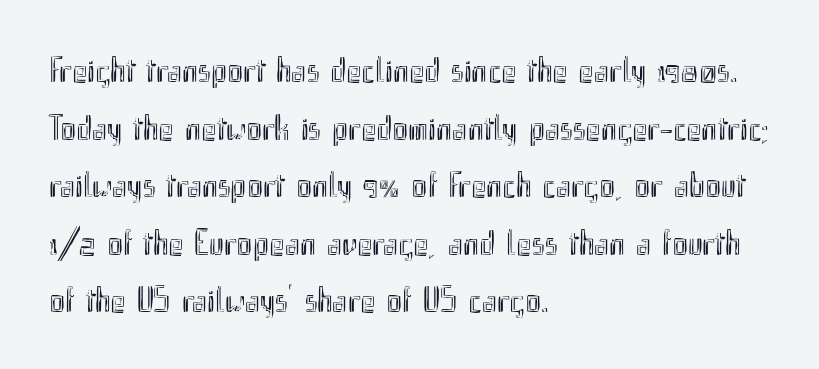
Just letters on the line, the space beneath them empty. The passage shown is typed in a proportional face where columns would drift. Line spacing here is normal. The letterforms sit shoulder to shoulder at normal distance. You can tell it's not italic because the verticals are truly vertical. Each line starts at the same left margin while the right side varies.
